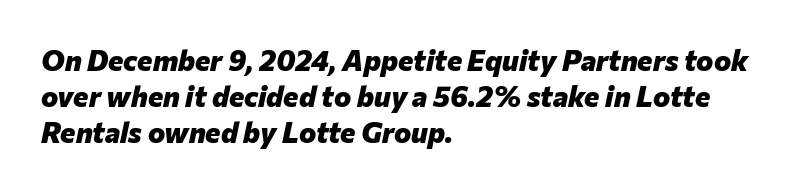
Underline: absent. The line-height multiplier appears to be the usual default. Looking at the ascenders, they clearly lean. Weight: bold. Each line starts at the same left margin while the right side varies.
